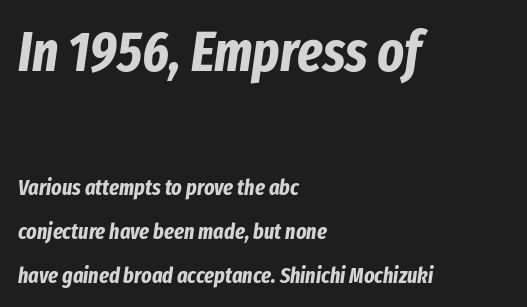
Q: Is the text bold? A: Yes.
Q: Is the text italic (slanted)? A: Yes, it leans right by about 8 degrees.
Q: Is the text underlined? A: No.
Q: How is the paragraph aligned? A: Left-aligned.
Q: Is the spacing between letters normal or unusually wide? A: Normal.
Q: Is the spacing between lines tight, normal or loose? A: Loose.
Q: Which block of text is set in a larger size, the first (top) or the second (bottom)? A: The first (top) one.
Q: Width (condensed, normal, or wide)? A: Condensed.
Q: Stroke contrast? A: Low.
Q: x-height? A: Medium.
Q: Monospaced? A: No.
